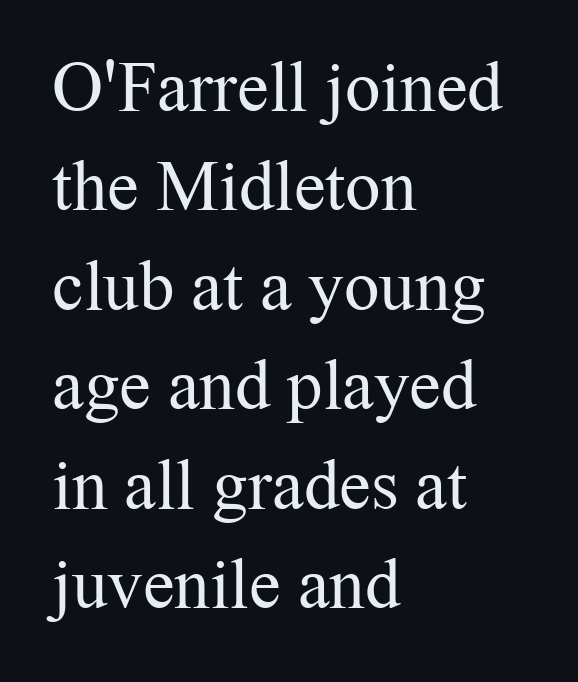
Heft: none added — not bold. Is this a fixed-width face? No — the glyphs have proportional, varying widths. The foot of each line stays bare and open. The space between consecutive lines is moderate.
